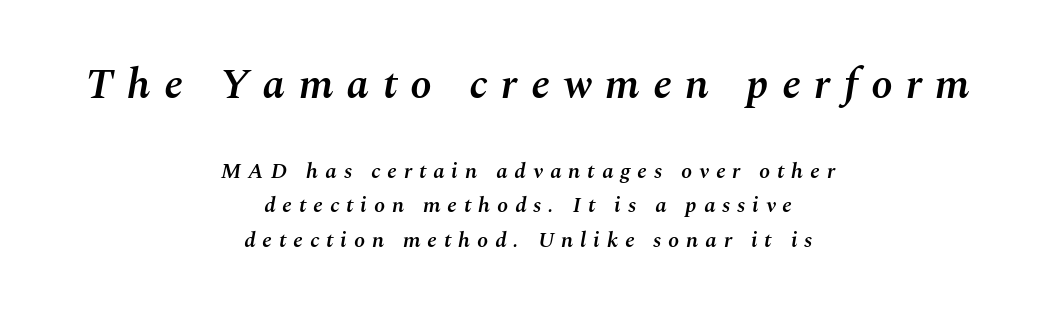
Q: Is the text bold? A: Semi-bold.
Q: Is the text italic (slanted)? A: Yes, it leans right by about 10 degrees.
Q: Is the text underlined? A: No.
Q: How is the paragraph aligned? A: Centered.
Q: Is the spacing between letters normal or unusually wide? A: Unusually wide.
Q: Is the spacing between lines tight, normal or loose? A: Normal.
Q: Which block of text is set in a larger size, the first (top) or the second (bottom)? A: The first (top) one.
Q: Width (condensed, normal, or wide)? A: Normal.
Q: Stroke contrast? A: Medium.
Q: x-height? A: Medium.
Q: Monospaced? A: No.
